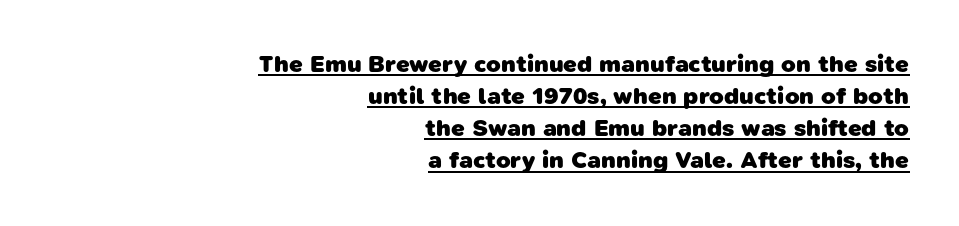
Every row of glyphs terminates at an identical x-position on the right. Strokes here are thick enough to call this a true bold. Letter spacing: default. This sample carries an underscore along the baseline area. Leading: standard.
